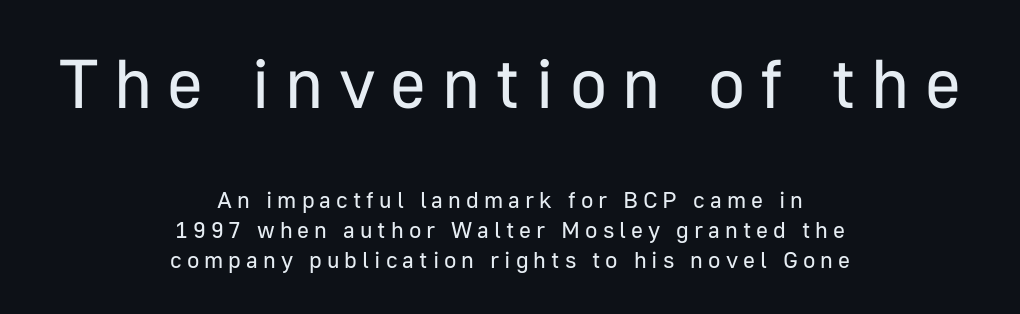
Q: Is the text bold? A: No.
Q: Is the text italic (slanted)? A: No, it is upright.
Q: Is the typeface a serif or a sans-serif typeface? A: Sans-serif.
Q: Is the text underlined? A: No.
Q: How is the paragraph aligned? A: Centered.
Q: Is the spacing between letters normal or unusually wide? A: Unusually wide.
Q: Is the spacing between lines tight, normal or loose? A: Normal.
Q: Which block of text is set in a larger size, the first (top) or the second (bottom)? A: The first (top) one.
Q: Width (condensed, normal, or wide)? A: Normal.
Q: Stroke contrast? A: Low.
Q: x-height? A: Medium.
Q: Monospaced? A: No.
